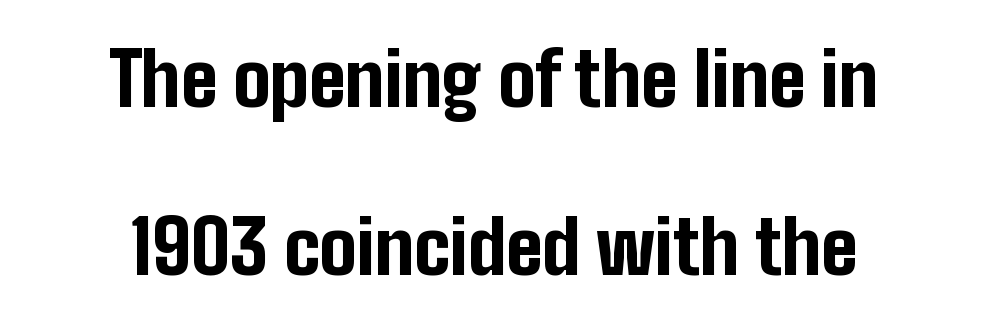
No feet cap the strokes, marking this as sans-serif type. Characters follow at the spacing the type designer built in. Words float on clear page, feet unadorned. Posture: straight, roman, zero tilt. The passage is arranged like a title page — every line centered. If you measured baseline to baseline, you'd find a long distance.
